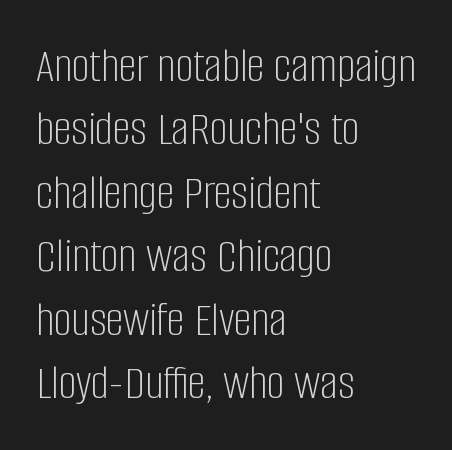
The image shows 50 px light, condensed sans-serif type, upright; set left-aligned, normal line spacing (1.27x), normal letter spacing, not underlined; low stroke contrast and a large x-height.
